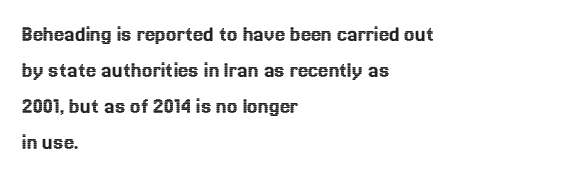
{"italic": "no", "underline": "no", "align": "left", "line_spacing": "normal", "line_spacing_ratio": 1.57, "letter_spacing": "normal", "letter_spacing_em": 0.0, "glyph_px": 23}
